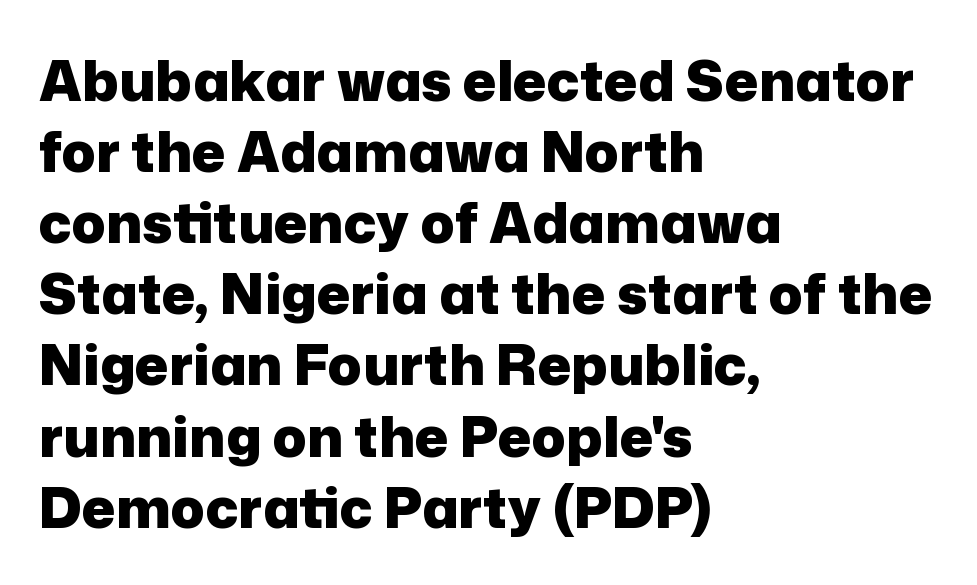
The image shows 56 px heavy sans-serif type, upright; set left-aligned, normal line spacing (1.27x), normal letter spacing, not underlined; low stroke contrast and a medium x-height.
